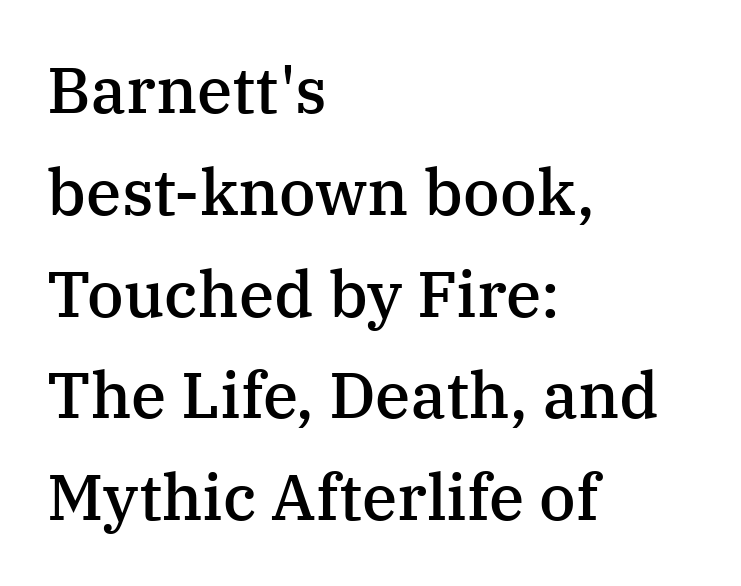
Varying glyph widths throughout — classic text-font behaviour. Left-aligned paragraph, ragged on the right. If you drew a line through each stem, it would be perfectly vertical. Are there feet on the stems? There are — it's a serif. Plain, unruled lines of type. I'd describe the lettering as semibold — firm but not a full bold.
